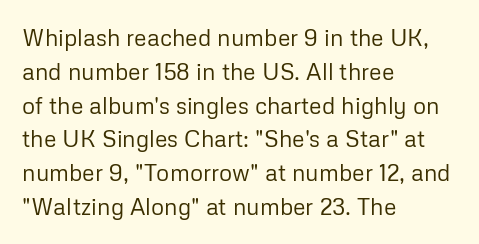
Q: Is the text bold? A: No.
Q: Is the text italic (slanted)? A: No, it is upright.
Q: Is the text underlined? A: No.
Q: How is the paragraph aligned? A: Left-aligned.
Q: Is the spacing between letters normal or unusually wide? A: Normal.
Q: Is the spacing between lines tight, normal or loose? A: Normal.
